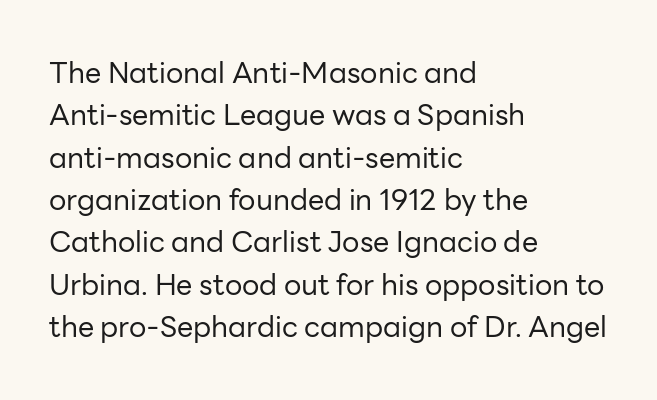
Q: Is the text bold? A: No.
Q: Is the text italic (slanted)? A: No, it is upright.
Q: Is the typeface a serif or a sans-serif typeface? A: Sans-serif.
Q: Is the text underlined? A: No.
Q: How is the paragraph aligned? A: Left-aligned.
Q: Is the spacing between letters normal or unusually wide? A: Normal.
Q: Is the spacing between lines tight, normal or loose? A: Normal.
Q: Width (condensed, normal, or wide)? A: Normal.
Q: Stroke contrast? A: Low.
Q: x-height? A: Medium.
Q: Monospaced? A: No.
